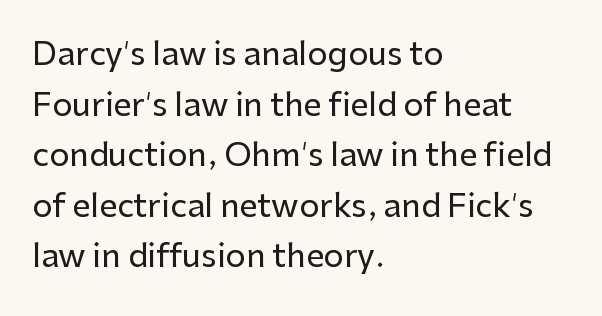
Q: Is the text italic (slanted)? A: No, it is upright.
Q: Is the typeface a serif or a sans-serif typeface? A: Sans-serif.
Q: Is the text underlined? A: No.
Q: How is the paragraph aligned? A: Left-aligned.
Q: Is the spacing between letters normal or unusually wide? A: Normal.
Q: Is the spacing between lines tight, normal or loose? A: Normal.
Q: Width (condensed, normal, or wide)? A: Normal.
Q: Stroke contrast? A: Low.
Q: x-height? A: Medium.
Q: Monospaced? A: No.
